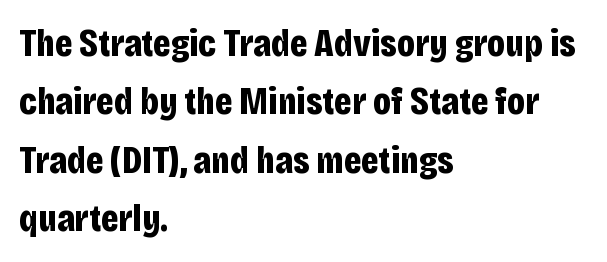
Strokes here are thick enough to call this a true bold. The rendering uses natural spacing where letterforms have individual widths. How would I describe the line gaps? Plain and ordinary. To sum up the face: it is a sans, with no serifs. Every stem runs plumb, perpendicular to the baseline. Underlining? Definitely not there.
